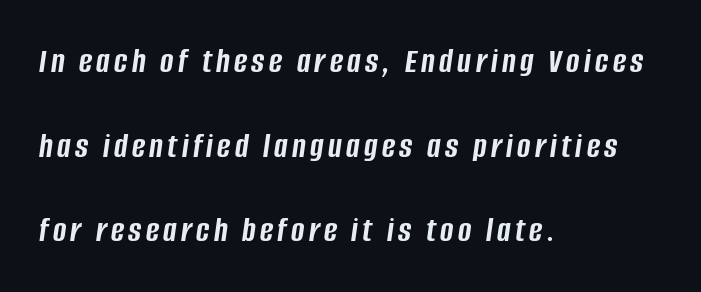
The image shows 36 px semibold, condensed type, italic (leaning right); set left-aligned, loose line spacing (2.35x), not underlined; low stroke contrast and a large x-height.
